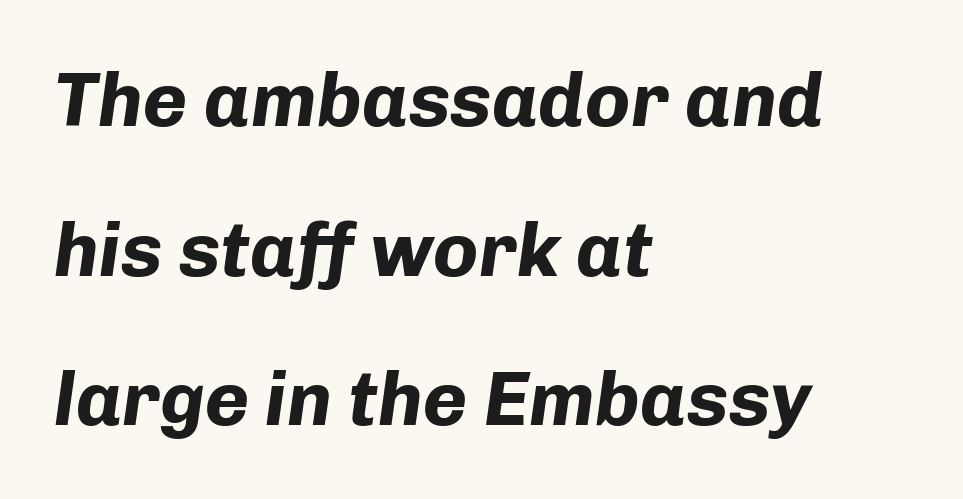
The image shows 76 px bold type, italic (leaning right); set left-aligned, loose line spacing (1.97x), normal letter spacing, not underlined; low stroke contrast and a medium x-height.
